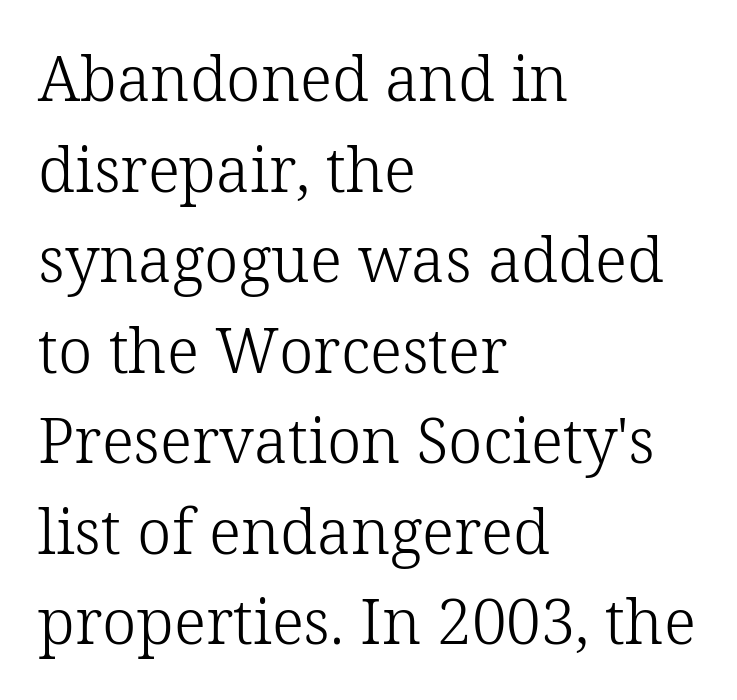
Spacing verdict: proportional, widths tailored to each character. You could call the tracking neutral — neither tight nor loose. Typeset ragged right — the left edge is the straight one. A bare baseline throughout the passage. These glyphs show unthickened strokes, regular width or finer. I'd call this a serif setting — the letters wear small feet.
